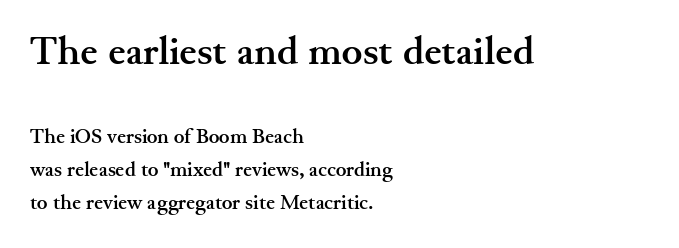
The text block is weighted toward the left margin, trailing off unevenly rightward. Bare-footed words on every line. The lettering stays uniformly vertical, giving the passage a roman look. Character widths vary here, with narrow letters taking less room than wide ones. Between these two stacked blocks, the higher one wins on size. Honestly, the letter spacing is just normal — you wouldn't notice it.
